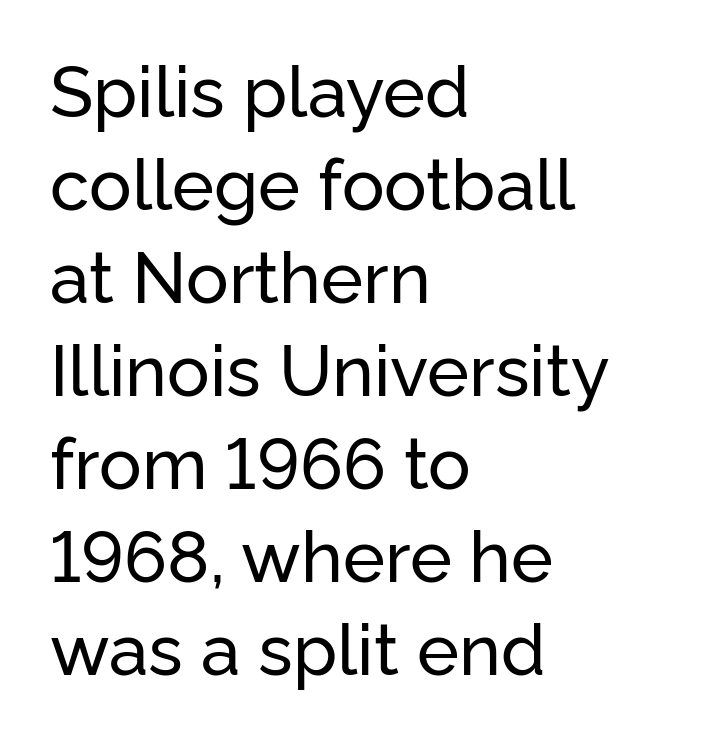
Q: Is the text italic (slanted)? A: No, it is upright.
Q: Is the typeface a serif or a sans-serif typeface? A: Sans-serif.
Q: Is the text underlined? A: No.
Q: How is the paragraph aligned? A: Left-aligned.
Q: Is the spacing between letters normal or unusually wide? A: Normal.
Q: Is the spacing between lines tight, normal or loose? A: Normal.
Q: Width (condensed, normal, or wide)? A: Normal.
Q: Stroke contrast? A: Low.
Q: x-height? A: Medium.
Q: Monospaced? A: No.
